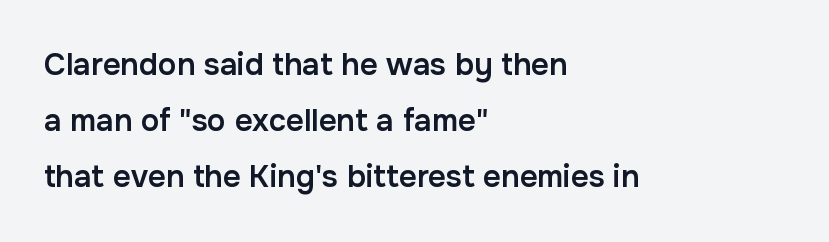
Q: Is the text bold? A: Semi-bold.
Q: Is the text italic (slanted)? A: No, it is upright.
Q: Is the typeface a serif or a sans-serif typeface? A: Sans-serif.
Q: Is the text underlined? A: No.
Q: How is the paragraph aligned? A: Left-aligned.
Q: Is the spacing between letters normal or unusually wide? A: Normal.
Q: Width (condensed, normal, or wide)? A: Normal.
Q: Stroke contrast? A: Low.
Q: x-height? A: Medium.
Q: Monospaced? A: No.
